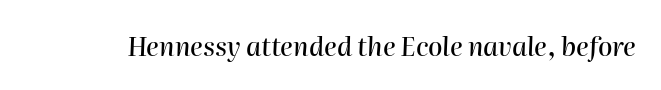
{"italic": "yes", "lean": "right", "slant_degrees": 2, "underline": "no", "letter_spacing": "normal", "letter_spacing_em": 0.0, "glyph_px": 26}
